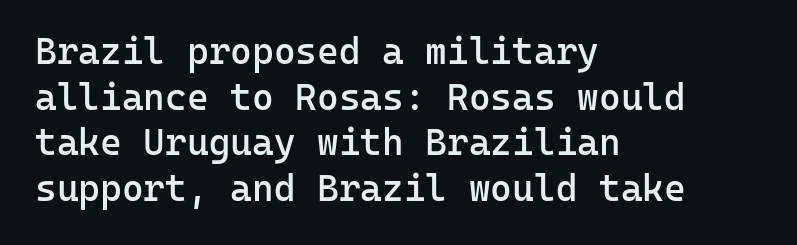
Rule under the text: the space is simply empty. Think of a typewriter: that constant character pitch is what you see here. This is roman type, the default non-slanted kind. This is sans-serif lettering, the kind often seen on screens and signage. Does the copy run flush right? No — it runs flush left.
